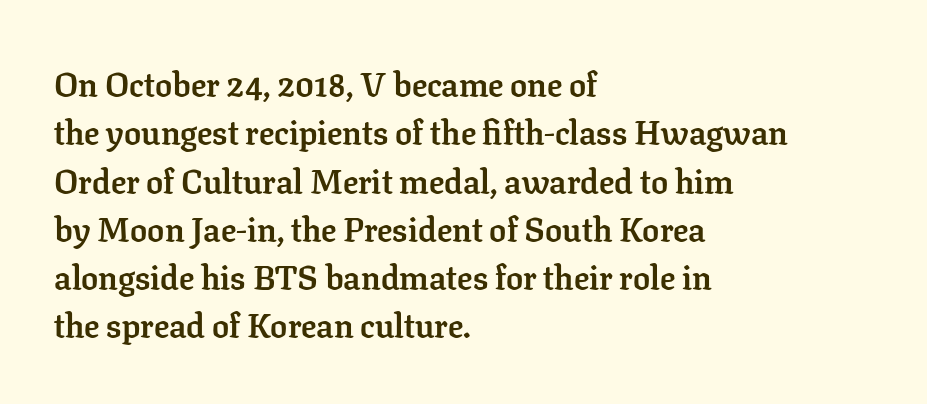
Line beginnings align vertically; line endings do not. A typesetter would mark this as roman, not italic. Clear beneath every line of the passage. As a designer I'd log this as weight 700, bold. The rendering uses natural spacing where letterforms have individual widths.
